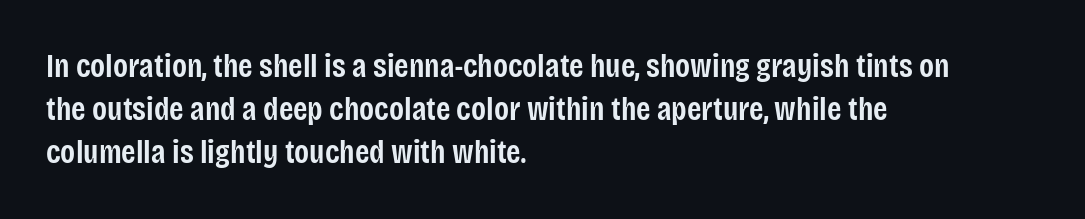
{"serif": "no", "italic": "no", "bold": "semi", "weight": "semibold", "width": "condensed", "stroke_contrast": "low", "x_height": "large", "monospaced": "no", "underline": "no", "align": "left", "line_spacing": "normal", "line_spacing_ratio": 1.31, "letter_spacing": "normal", "letter_spacing_em": 0.0, "glyph_px": 33}
